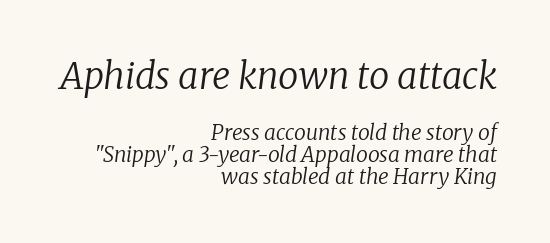
Q: Is the text bold? A: No.
Q: Is the text italic (slanted)? A: Yes, it leans right by about 8 degrees.
Q: Is the typeface a serif or a sans-serif typeface? A: Serif.
Q: Is the text underlined? A: No.
Q: How is the paragraph aligned? A: Right-aligned.
Q: Is the spacing between letters normal or unusually wide? A: Normal.
Q: Is the spacing between lines tight, normal or loose? A: Tight.
Q: Which block of text is set in a larger size, the first (top) or the second (bottom)? A: The first (top) one.
Q: Width (condensed, normal, or wide)? A: Normal.
Q: Stroke contrast? A: Low.
Q: x-height? A: Medium.
Q: Monospaced? A: No.
